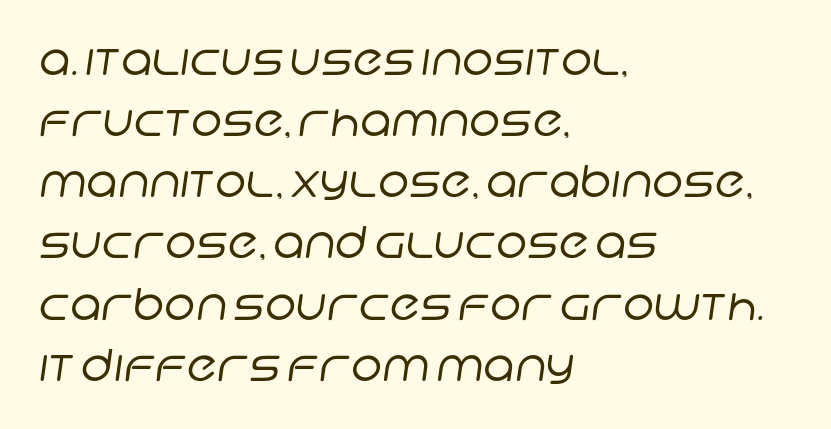
{"serif": "no", "bold": "no", "weight": "regular", "width": "normal", "stroke_contrast": "low", "x_height": "large", "monospaced": "no", "underline": "no", "align": "left", "line_spacing": "normal", "line_spacing_ratio": 1.39, "letter_spacing": "normal", "letter_spacing_em": 0.0, "glyph_px": 44}
